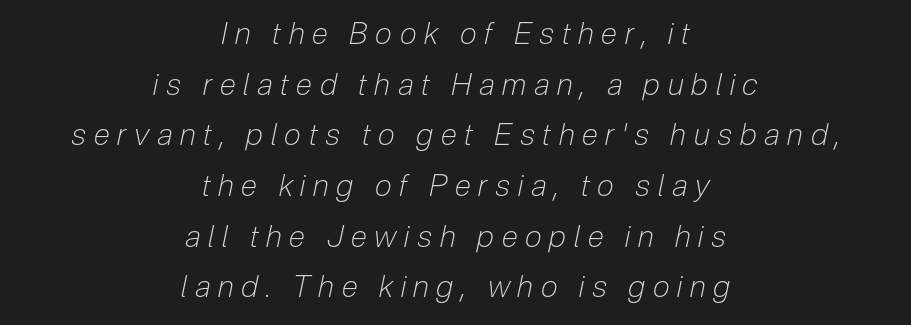
You can tell it's italic because the verticals aren't actually vertical. Summary of vertical rhythm: regular, with standard interline spacing. Each word looks stretched out because of the extra space between its letters. Letters have the restrained weight of plain body copy at most.
